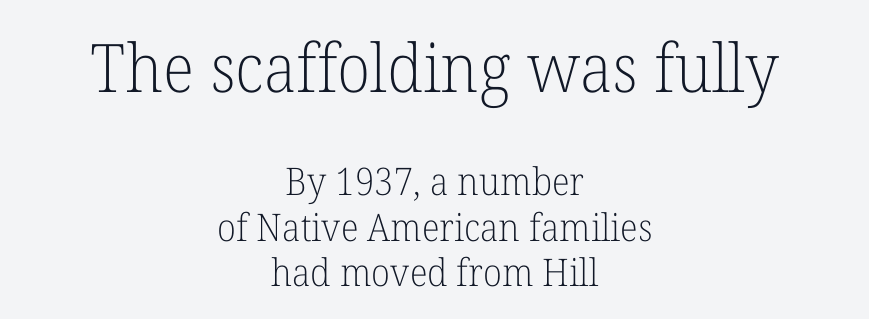
{"serif": "yes", "italic": "no", "bold": "no", "weight": "light", "width": "normal", "stroke_contrast": "low", "x_height": "medium", "monospaced": "no", "underline": "no", "align": "center", "line_spacing_ratio": 1.2, "letter_spacing": "normal", "letter_spacing_em": 0.0, "larger_block": "first", "size_ratio": 1.76, "glyph_px": 67}
